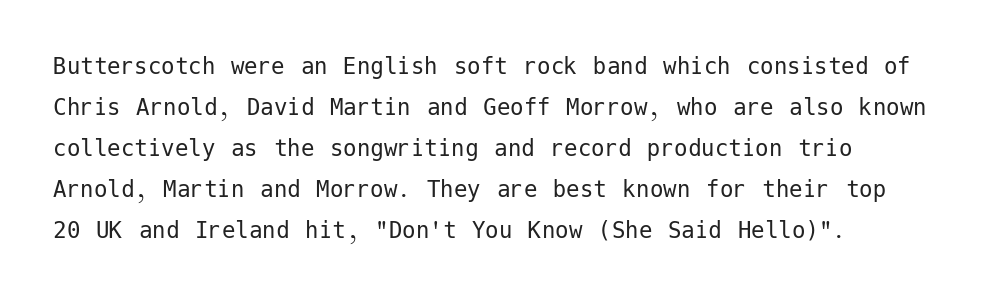
The image shows 27 px text type, upright; set left-aligned, normal line spacing (1.52x), normal letter spacing, not underlined.
